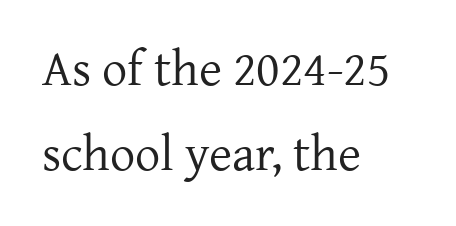
{"serif": "yes", "italic": "no", "bold": "no", "weight": "regular", "width": "normal", "stroke_contrast": "low", "x_height": "medium", "monospaced": "no", "underline": "no", "align": "left", "line_spacing": "normal", "line_spacing_ratio": 1.7, "letter_spacing": "normal", "letter_spacing_em": 0.0, "glyph_px": 50}
